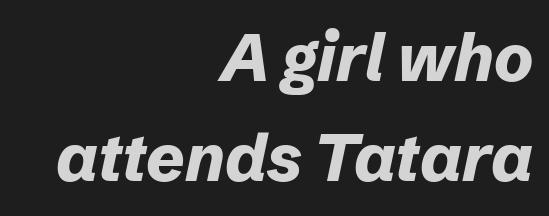
Summary of vertical rhythm: regular, with standard interline spacing. A clean baseline with only descenders dipping below it. Each word holds together tightly as a unit, with standard inter-letter gaps. In CSS terms this would be text-align: right. Each letter keeps its own natural width here, so spacing adapts to shape.
